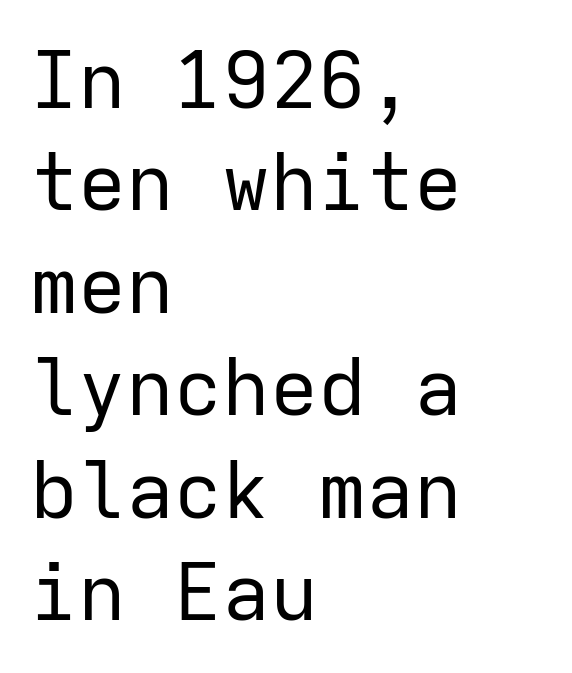
{"serif": "no", "italic": "no", "bold": "no", "weight": "regular", "width": "normal", "stroke_contrast": "low", "x_height": "medium", "monospaced": "yes", "underline": "no", "align": "left", "line_spacing": "normal", "line_spacing_ratio": 1.28, "letter_spacing": "normal", "letter_spacing_em": 0.0, "glyph_px": 80}
